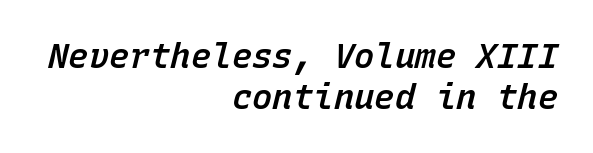
Default kerning and tracking; the words read as compact shapes. Slightly chunky letters — semibold, I'd say, not full bold. Emphasis-style slanted type is in use. Think of a typewriter: that constant character pitch is what you see here. The typesetter chose a ragged-left arrangement here.
